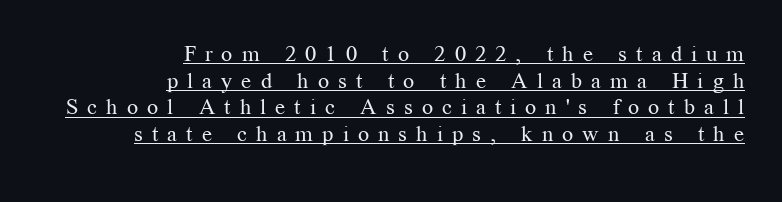
{"italic": "no", "bold": "no", "underline": "yes", "align": "right", "line_spacing_ratio": 1.21, "letter_spacing": "wide", "letter_spacing_em": 0.41, "glyph_px": 22}
